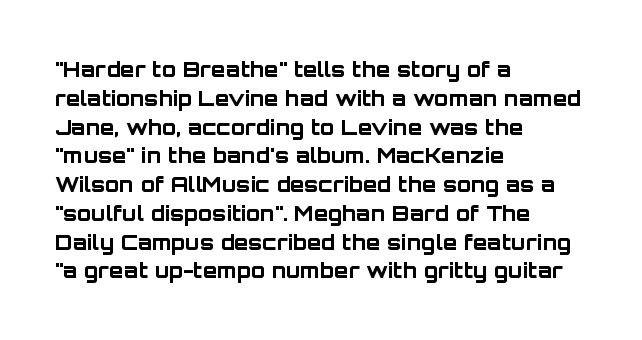
Q: Is the text bold? A: Yes.
Q: Is the text italic (slanted)? A: No, it is upright.
Q: Is the text underlined? A: No.
Q: How is the paragraph aligned? A: Left-aligned.
Q: Is the spacing between letters normal or unusually wide? A: Normal.
Q: Is the spacing between lines tight, normal or loose? A: Normal.
